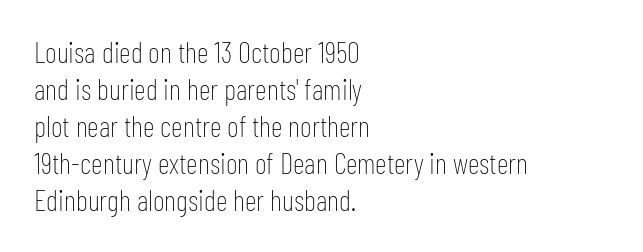
The image shows 29 px thin, condensed sans-serif type, upright; set left-aligned, normal line spacing (1.28x), normal letter spacing, not underlined; low stroke contrast and a medium x-height.
